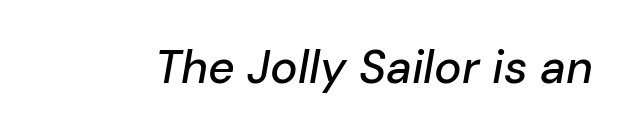
The image shows 46 px text type, italic (leaning right); set normal letter spacing, not underlined; low stroke contrast and a medium x-height.
